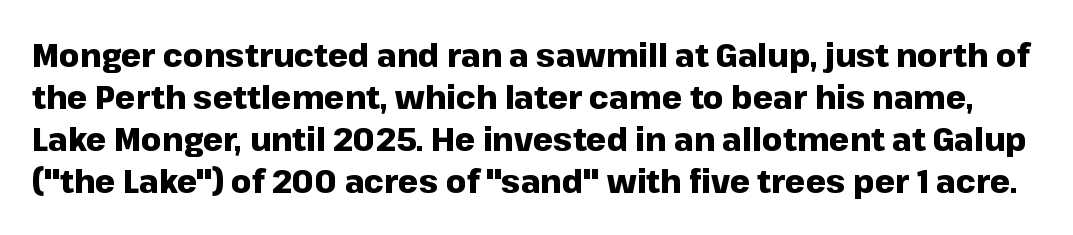
Vertical strokes here are truly vertical. Weight: bold. This rendering features lettering with no underline. Here the designer chose a conventional face with non-uniform glyph widths. The lines sit at an ordinary, default distance from one another. This rendering leaves character spacing at its baseline value.
